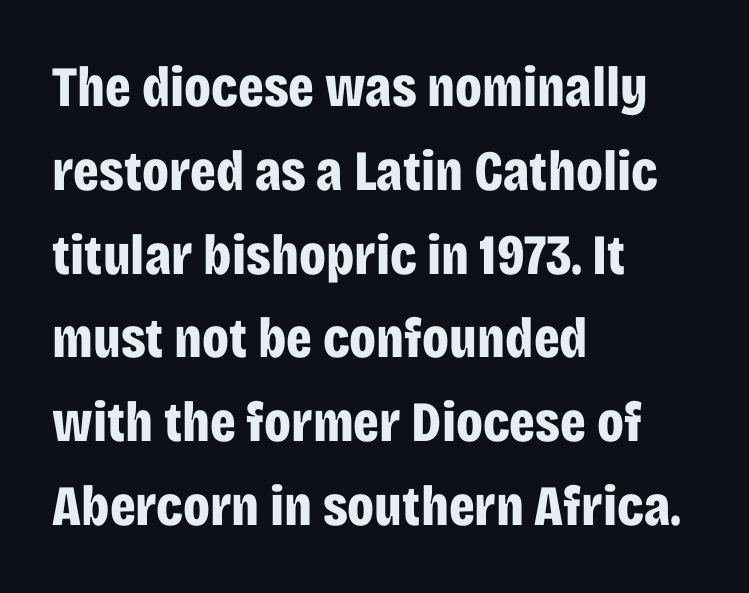
The image shows 57 px bold, condensed sans-serif type, upright; set left-aligned, normal line spacing (1.47x), normal letter spacing, not underlined; low stroke contrast and a large x-height.
